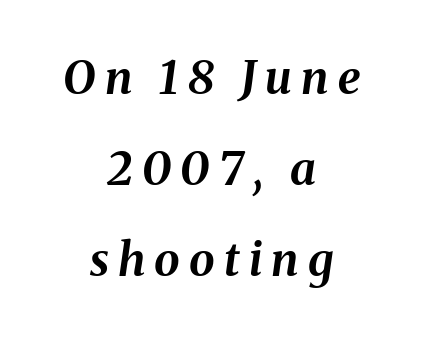
The image shows 46 px bold type, italic (leaning right); set centered, loose line spacing (1.98x), unusually wide letter spacing (+0.2 em), not underlined; medium stroke contrast and a medium x-height.
